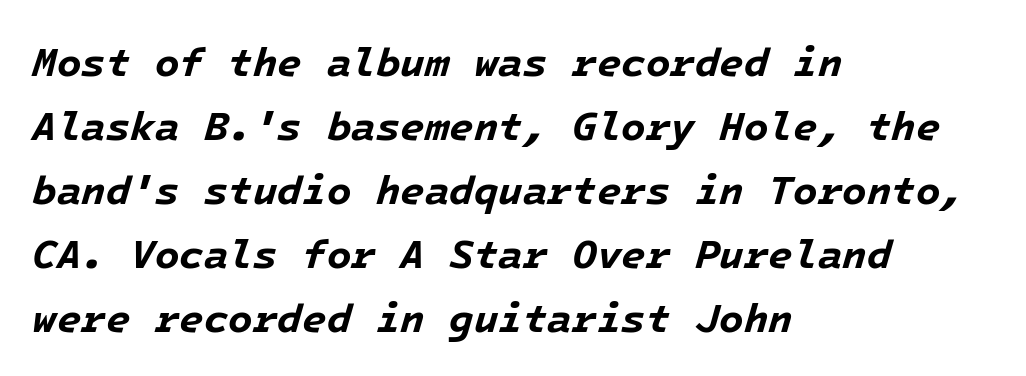
{"italic": "yes", "lean": "right", "slant_degrees": 16, "bold": "yes", "weight": "bold", "width": "normal", "stroke_contrast": "low", "x_height": "medium", "underline": "no", "align": "left", "line_spacing": "normal", "line_spacing_ratio": 1.6, "letter_spacing": "normal", "letter_spacing_em": 0.0, "glyph_px": 40}
